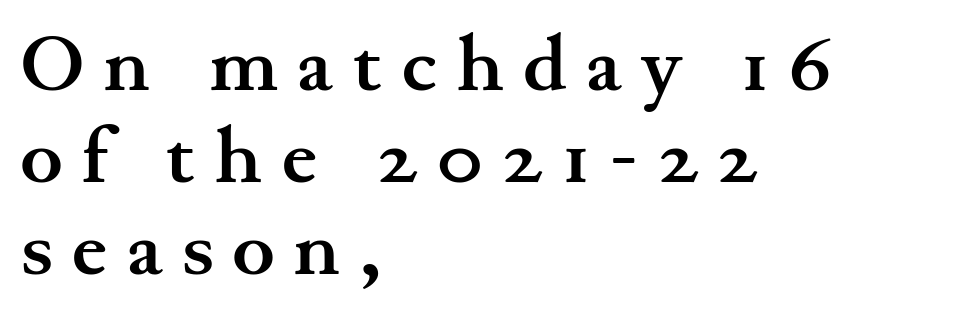
{"serif": "yes", "italic": "no", "bold": "yes", "weight": "semibold", "width": "wide", "stroke_contrast": "medium", "x_height": "small", "monospaced": "no", "underline": "no", "align": "left", "line_spacing": "tight", "line_spacing_ratio": 1.15, "letter_spacing": "wide", "letter_spacing_em": 0.24, "glyph_px": 80}
